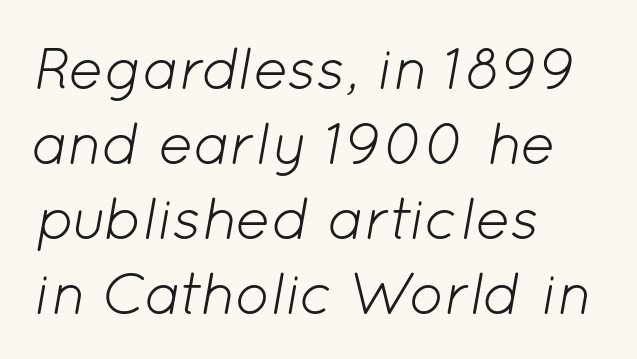
Just letters on the line, the space beneath them empty. An italicized treatment has been applied to the whole sample. The letterforms sit at book weight or below. If you measured baseline to baseline, you'd find a middling distance.
